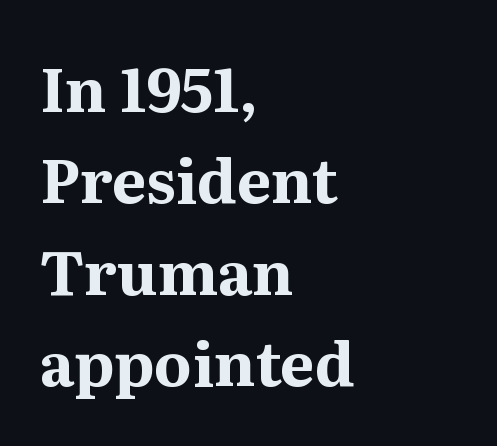
Q: Is the text bold? A: Yes.
Q: Is the text italic (slanted)? A: No, it is upright.
Q: Is the typeface a serif or a sans-serif typeface? A: Serif.
Q: Is the text underlined? A: No.
Q: How is the paragraph aligned? A: Left-aligned.
Q: Is the spacing between letters normal or unusually wide? A: Normal.
Q: Is the spacing between lines tight, normal or loose? A: Normal.
Q: Width (condensed, normal, or wide)? A: Normal.
Q: Stroke contrast? A: Medium.
Q: x-height? A: Medium.
Q: Monospaced? A: No.
